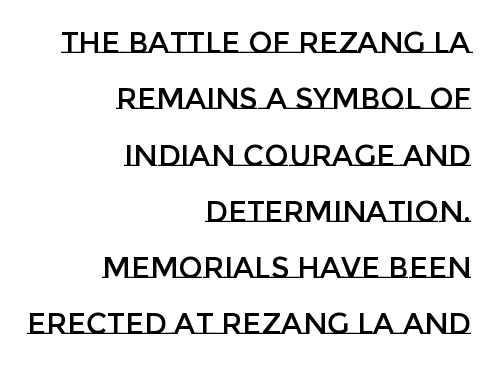
Q: Is the text italic (slanted)? A: No, it is upright.
Q: Is the text underlined? A: No.
Q: How is the paragraph aligned? A: Right-aligned.
Q: Is the spacing between letters normal or unusually wide? A: Normal.
Q: Is the spacing between lines tight, normal or loose? A: Loose.
Q: Width (condensed, normal, or wide)? A: Normal.
Q: Stroke contrast? A: Low.
Q: x-height? A: Large.
Q: Monospaced? A: No.
